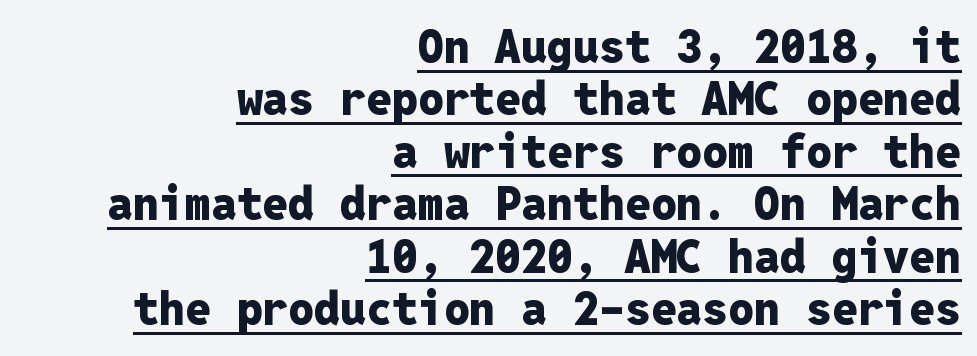
The sample's only ornament is a line tracing under the words. This sample uses an upright cut, with every glyph sitting square on the baseline. Layout note: lines flush right. Look at the bottom of the vertical strokes: they stop flat, with no serifs. Its strokes are broad and dark, the hallmark of bold type.
